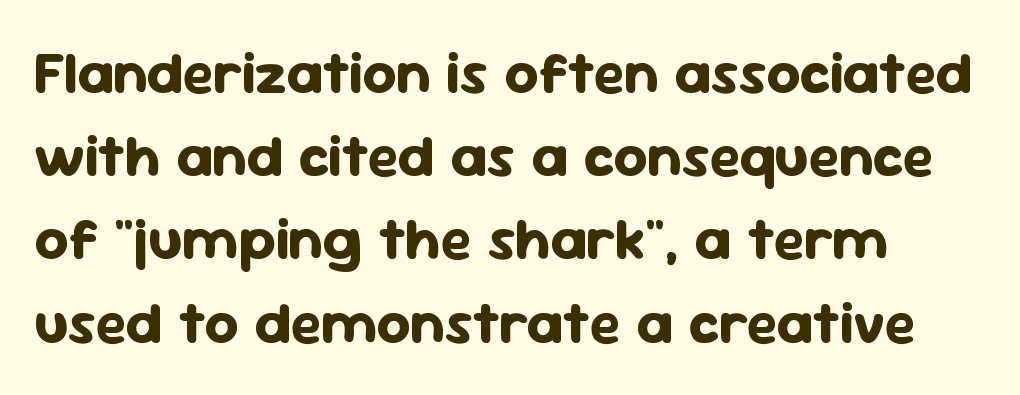
Is there much room between lines? A standard amount, neither cramped nor airy. No feet cap the strokes, marking this as sans-serif type. The strokes are fattened all the way to bold. These lines are set flush left with a ragged right edge.
